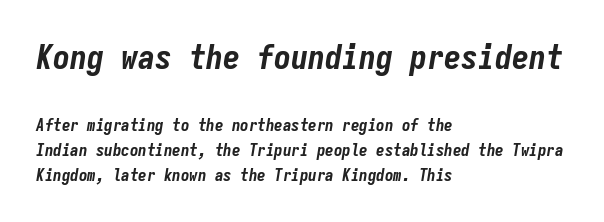
Nothing unusual about the tracking: characters are spaced as the font intends. Leading matches the norm, producing a regular column. In CSS terms this would be text-align: left. The upper block of text is set noticeably larger than the block beneath it. Notice how the stems are inclined rather than vertical — that's the hallmark of italics. Fixed-width glyphs throughout — classic coding-font behaviour.
